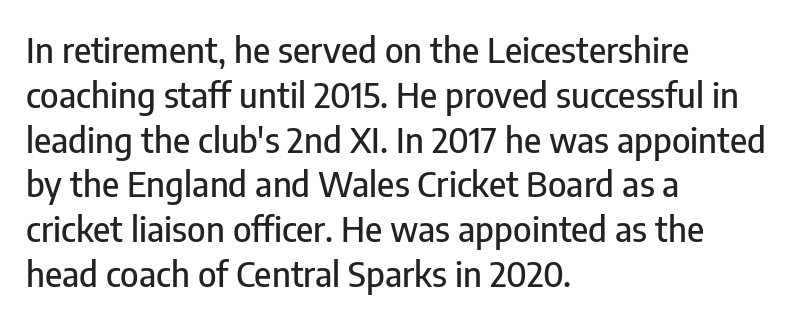
Check under the words: just untouched page. The letters carry no serifs — their stems end cleanly without finishing strokes. A student would call this left alignment; a typographer would say flush left, rag right. Does the lettering tilt? It doesn't — this is upright. Nobody touched the tracking dial on this one. The letters advance in unequal steps, a hallmark of proportional type.
